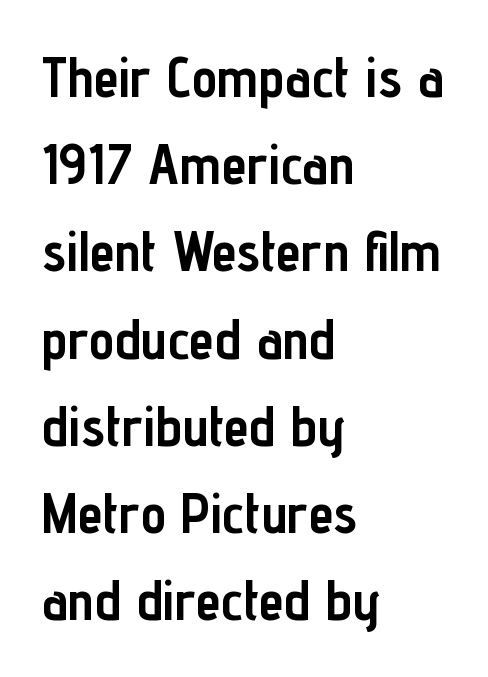
The image shows 57 px semibold, condensed sans-serif type, upright; set left-aligned, normal line spacing (1.53x), normal letter spacing, not underlined; low stroke contrast and a medium x-height.
